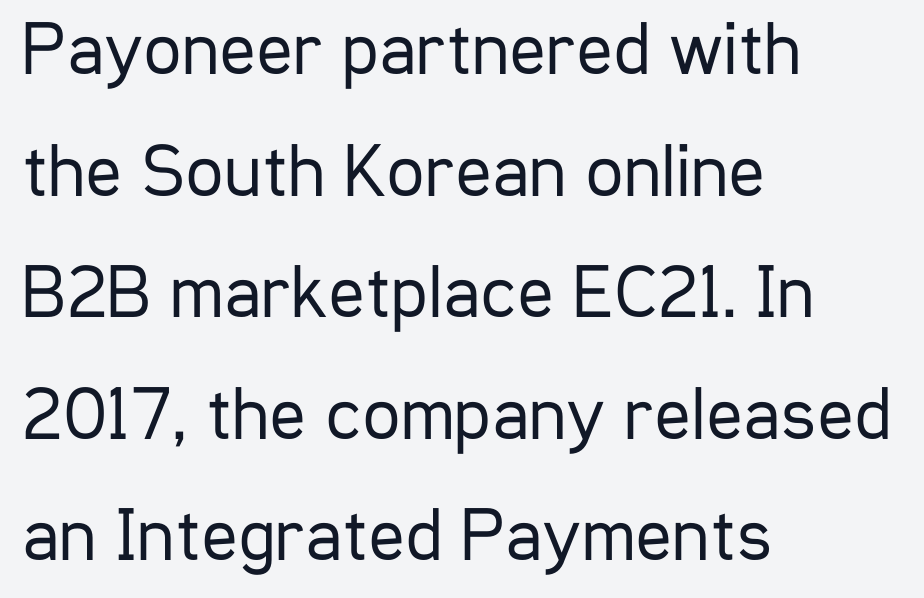
The image shows 76 px regular-weight, condensed sans-serif type, upright; set left-aligned, normal line spacing (1.6x), normal letter spacing, not underlined; low stroke contrast and a medium x-height.
